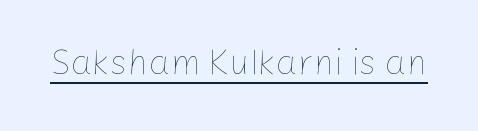
{"italic": "no", "bold": "no", "weight": "thin", "width": "normal", "stroke_contrast": "low", "x_height": "medium", "monospaced": "no", "underline": "yes", "letter_spacing": "normal", "letter_spacing_em": 0.0, "glyph_px": 35}
